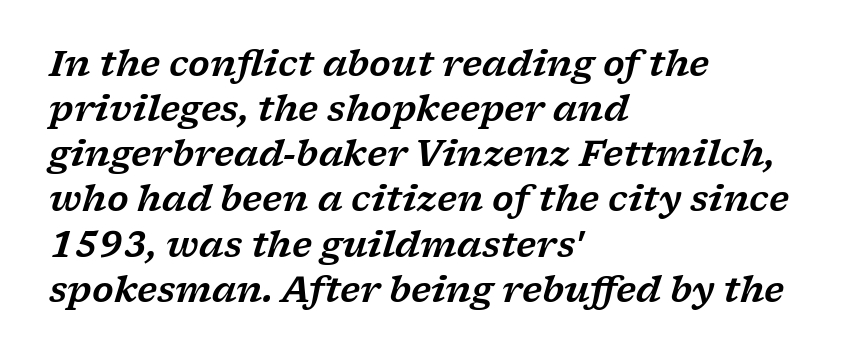
Q: Is the text italic (slanted)? A: Yes, it leans right by about 17 degrees.
Q: Is the typeface a serif or a sans-serif typeface? A: Serif.
Q: Is the text underlined? A: No.
Q: How is the paragraph aligned? A: Left-aligned.
Q: Is the spacing between letters normal or unusually wide? A: Normal.
Q: Is the spacing between lines tight, normal or loose? A: Normal.
Q: Width (condensed, normal, or wide)? A: Wide.
Q: Stroke contrast? A: Low.
Q: x-height? A: Medium.
Q: Monospaced? A: No.
